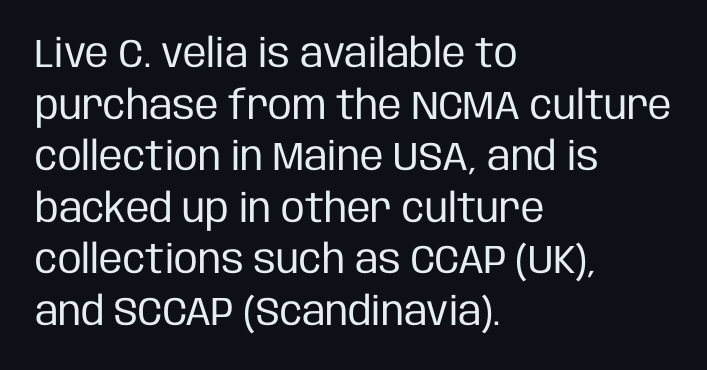
Q: Is the text bold? A: No.
Q: Is the text italic (slanted)? A: No, it is upright.
Q: Is the typeface a serif or a sans-serif typeface? A: Sans-serif.
Q: Is the text underlined? A: No.
Q: How is the paragraph aligned? A: Left-aligned.
Q: Is the spacing between letters normal or unusually wide? A: Normal.
Q: Is the spacing between lines tight, normal or loose? A: Normal.
Q: Width (condensed, normal, or wide)? A: Condensed.
Q: Stroke contrast? A: Low.
Q: x-height? A: Large.
Q: Monospaced? A: No.
